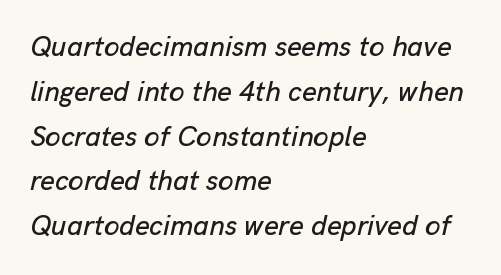
This sample has the flowing, uneven cadence of proportional lettering. The typography opts for an oblique posture over an upright one. A clean baseline with only descenders dipping below it. Vertically, the passage feels balanced, rows spaced as you'd expect. Nobody touched the tracking dial on this one. Does the copy run flush right? No — it runs flush left.
